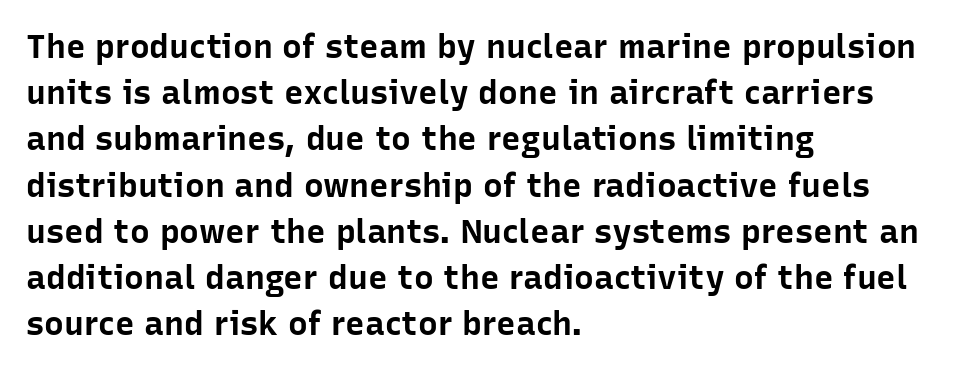
The image shows 33 px bold sans-serif type, upright; set left-aligned, normal line spacing (1.4x), normal letter spacing, not underlined; low stroke contrast and a medium x-height.
